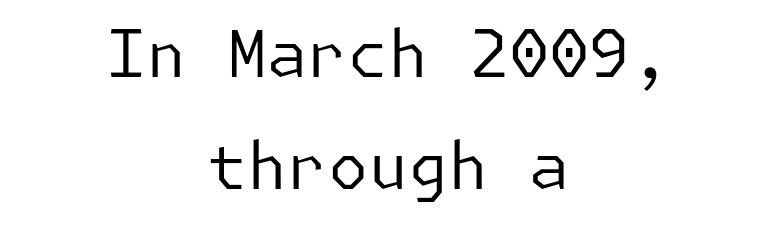
Q: Is the text bold? A: No.
Q: Is the text italic (slanted)? A: No, it is upright.
Q: Is the typeface a serif or a sans-serif typeface? A: Sans-serif.
Q: Is the text underlined? A: No.
Q: How is the paragraph aligned? A: Centered.
Q: Is the spacing between letters normal or unusually wide? A: Normal.
Q: Width (condensed, normal, or wide)? A: Normal.
Q: Stroke contrast? A: Low.
Q: x-height? A: Medium.
